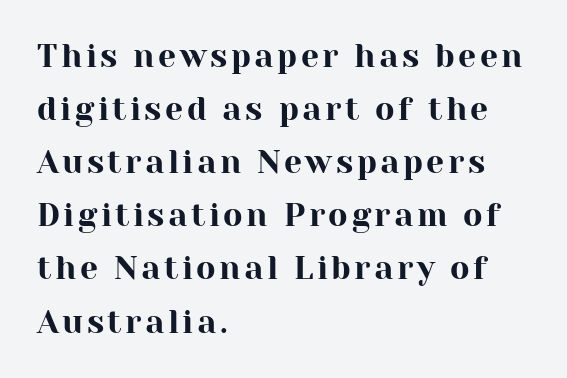
Q: Is the text italic (slanted)? A: No, it is upright.
Q: Is the typeface a serif or a sans-serif typeface? A: Serif.
Q: Is the text underlined? A: No.
Q: How is the paragraph aligned? A: Left-aligned.
Q: Is the spacing between lines tight, normal or loose? A: Normal.
Q: Width (condensed, normal, or wide)? A: Normal.
Q: Stroke contrast? A: High.
Q: x-height? A: Medium.
Q: Monospaced? A: No.
